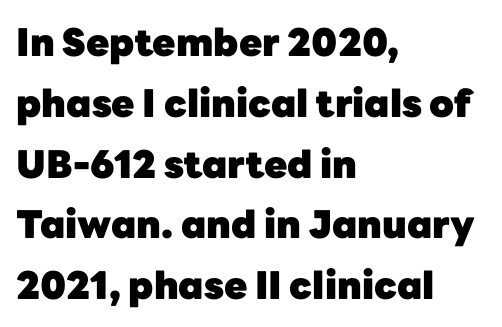
The image shows 38 px heavy sans-serif type, upright; set left-aligned, normal line spacing (1.6x), normal letter spacing, not underlined; low stroke contrast and a medium x-height.
